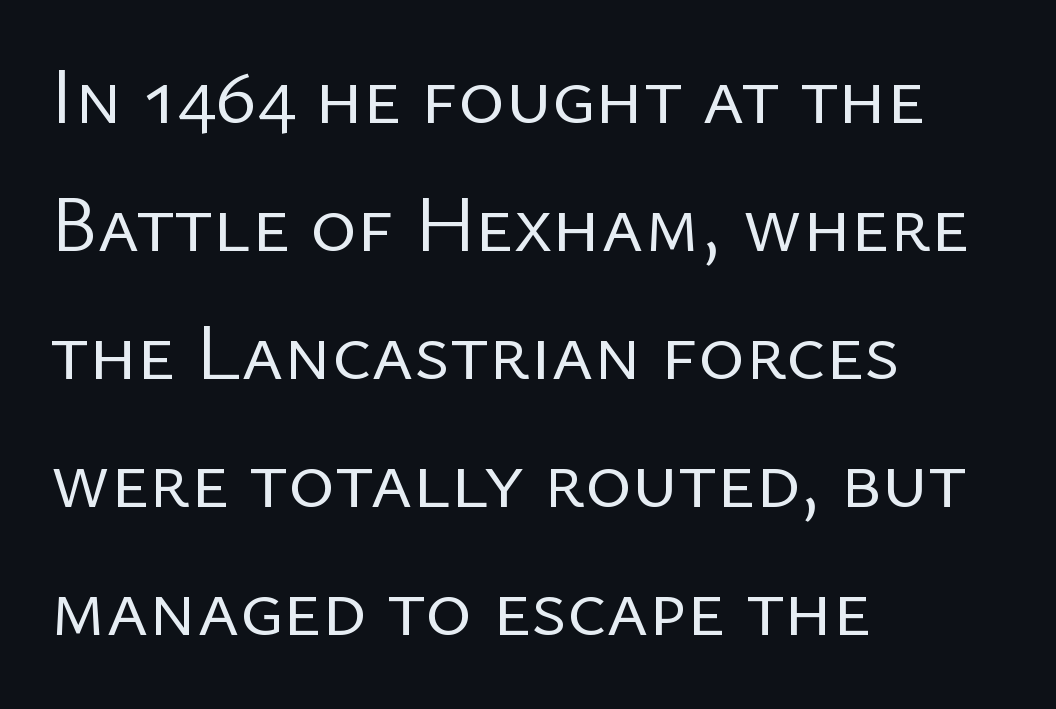
Q: Is the text bold? A: No.
Q: Is the text italic (slanted)? A: No, it is upright.
Q: Is the typeface a serif or a sans-serif typeface? A: Sans-serif.
Q: Is the text underlined? A: No.
Q: How is the paragraph aligned? A: Left-aligned.
Q: Is the spacing between letters normal or unusually wide? A: Normal.
Q: Is the spacing between lines tight, normal or loose? A: Normal.
Q: Width (condensed, normal, or wide)? A: Normal.
Q: Stroke contrast? A: Low.
Q: x-height? A: Medium.
Q: Monospaced? A: No.
